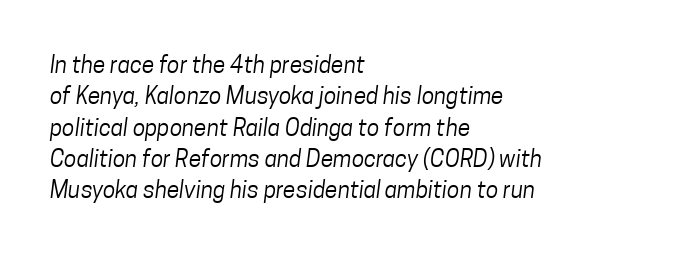
The image shows 23 px text type; set left-aligned, normal line spacing (1.36x), normal letter spacing, not underlined.
